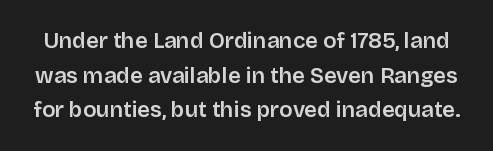
Q: Is the text italic (slanted)? A: No, it is upright.
Q: Is the text underlined? A: No.
Q: Is the spacing between letters normal or unusually wide? A: Normal.
Q: Is the spacing between lines tight, normal or loose? A: Normal.
